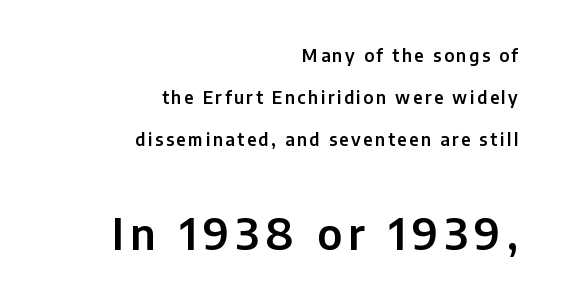
Do the characters align in a grid? No, the font is proportional. The designer went with a sans here, leaving each stem footless. Rows of type keep a wide berth in the vertical direction. The compositor pushed each line to the right boundary. Ascenders rise straight up at ninety degrees. This rendering features lettering with no underline.
